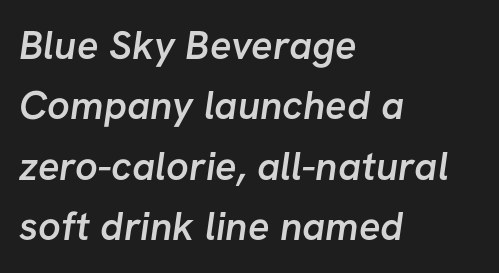
Q: Is the text bold? A: Semi-bold.
Q: Is the typeface a serif or a sans-serif typeface? A: Sans-serif.
Q: Is the text underlined? A: No.
Q: How is the paragraph aligned? A: Left-aligned.
Q: Is the spacing between letters normal or unusually wide? A: Normal.
Q: Is the spacing between lines tight, normal or loose? A: Normal.
Q: Width (condensed, normal, or wide)? A: Normal.
Q: Stroke contrast? A: Low.
Q: x-height? A: Medium.
Q: Monospaced? A: No.
